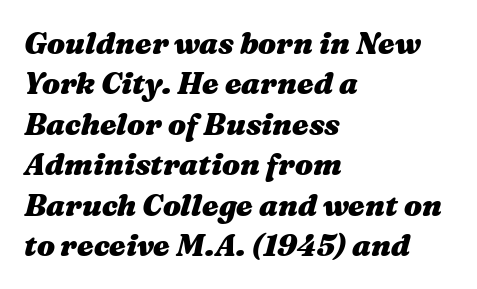
The lines are quadded left. Inter-character spacing is left at the font's built-in metrics. Pretty heavy lettering here — definitely bold. Note the varied advance widths — an 'i' is clearly narrower than an 'm'.
